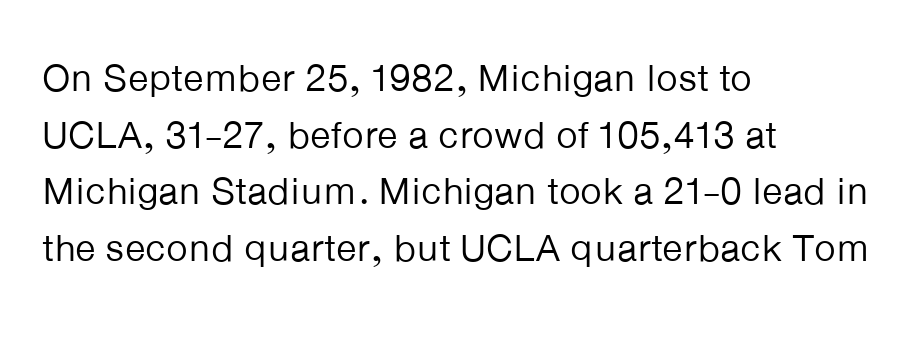
Q: Is the text bold? A: No.
Q: Is the text italic (slanted)? A: No, it is upright.
Q: Is the typeface a serif or a sans-serif typeface? A: Sans-serif.
Q: Is the text underlined? A: No.
Q: How is the paragraph aligned? A: Left-aligned.
Q: Is the spacing between letters normal or unusually wide? A: Normal.
Q: Is the spacing between lines tight, normal or loose? A: Normal.
Q: Width (condensed, normal, or wide)? A: Normal.
Q: Stroke contrast? A: Low.
Q: x-height? A: Medium.
Q: Monospaced? A: No.
